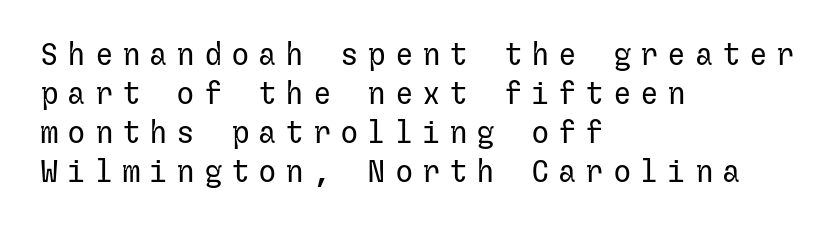
Q: Is the text bold? A: No.
Q: Is the text italic (slanted)? A: No, it is upright.
Q: Is the typeface a serif or a sans-serif typeface? A: Sans-serif.
Q: Is the text underlined? A: No.
Q: How is the paragraph aligned? A: Left-aligned.
Q: Is the spacing between letters normal or unusually wide? A: Unusually wide.
Q: Is the spacing between lines tight, normal or loose? A: Normal.
Q: Width (condensed, normal, or wide)? A: Normal.
Q: Stroke contrast? A: Low.
Q: x-height? A: Medium.
